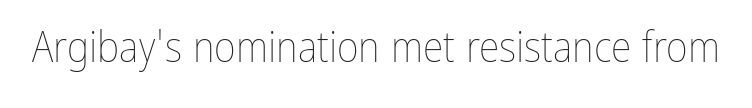
Is this a fixed-width face? No — the glyphs have proportional, varying widths. Observe the ordinary spacing: letters are neighbours, not strangers. Quick note: not italic, upright. Summary of weight: not heavy and not bold.
